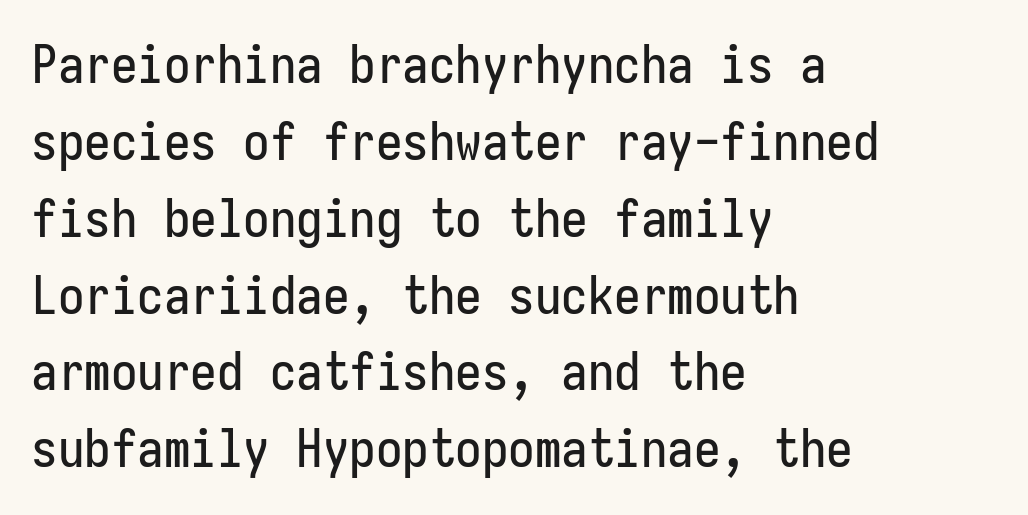
The image shows 53 px condensed sans-serif type, upright, monospaced; set left-aligned, normal line spacing (1.45x), normal letter spacing, not underlined; low stroke contrast and a medium x-height.
